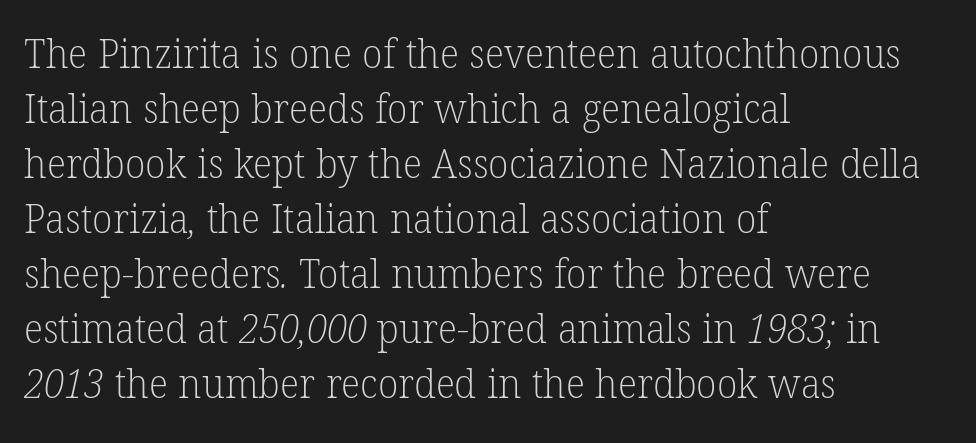
Q: Is the text bold? A: No.
Q: Is the typeface a serif or a sans-serif typeface? A: Serif.
Q: Is the text underlined? A: No.
Q: How is the paragraph aligned? A: Left-aligned.
Q: Is the spacing between letters normal or unusually wide? A: Normal.
Q: Is the spacing between lines tight, normal or loose? A: Normal.
Q: Width (condensed, normal, or wide)? A: Normal.
Q: Stroke contrast? A: Low.
Q: x-height? A: Medium.
Q: Monospaced? A: No.
